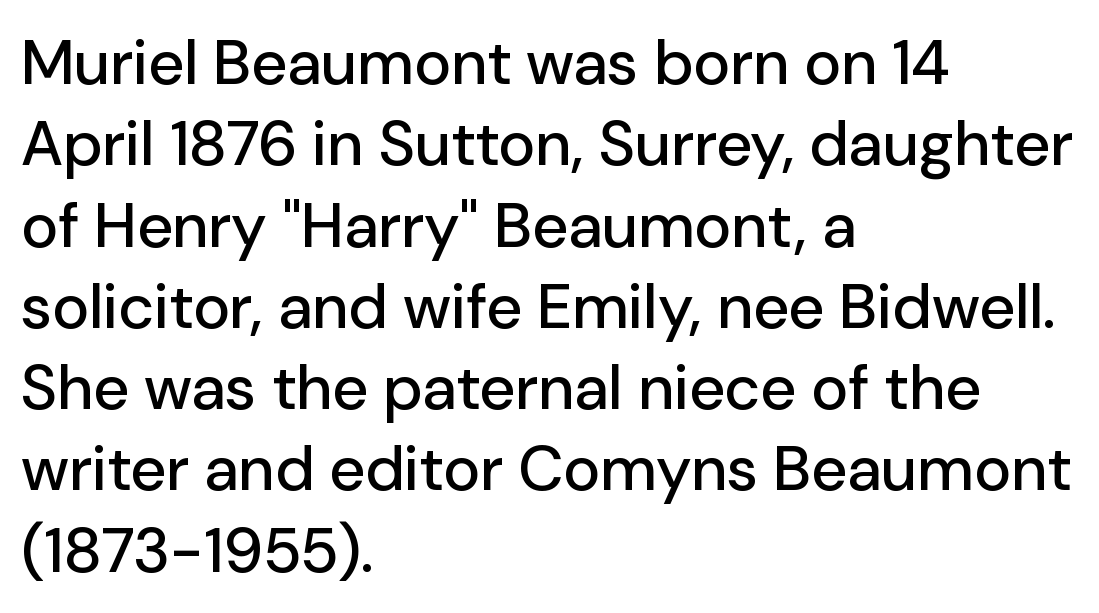
{"serif": "no", "italic": "no", "width": "normal", "stroke_contrast": "low", "x_height": "medium", "monospaced": "no", "underline": "no", "align": "left", "line_spacing": "normal", "line_spacing_ratio": 1.29, "letter_spacing": "normal", "letter_spacing_em": 0.0, "glyph_px": 63}
